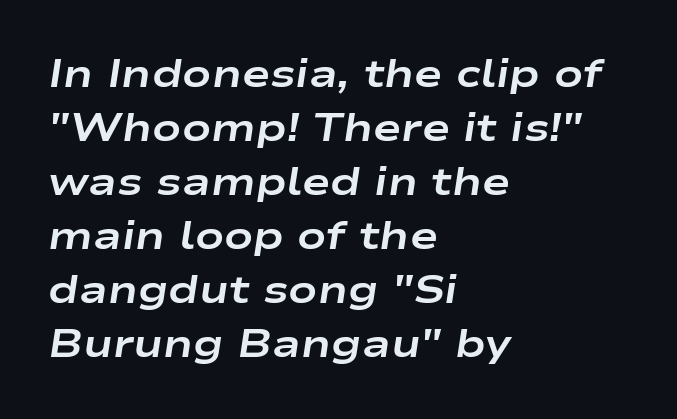
A classic flush-left, rag-right setting is used for this passage. Underlining? Definitely not there. Regular leading. The face used here has the dense, thick strokes of a bold.
